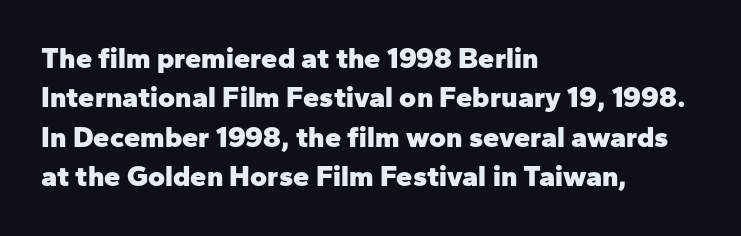
The image shows 29 px heavy sans-serif type, upright; set left-aligned, normal line spacing (1.36x), normal letter spacing, not underlined; low stroke contrast and a medium x-height.
